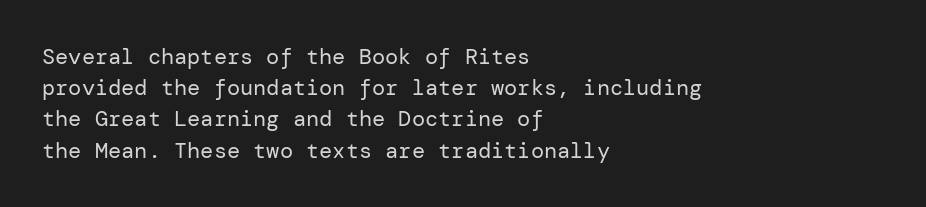
Q: Is the text bold? A: No.
Q: Is the text italic (slanted)? A: No, it is upright.
Q: Is the text underlined? A: No.
Q: How is the paragraph aligned? A: Left-aligned.
Q: Is the spacing between letters normal or unusually wide? A: Normal.
Q: Is the spacing between lines tight, normal or loose? A: Normal.
